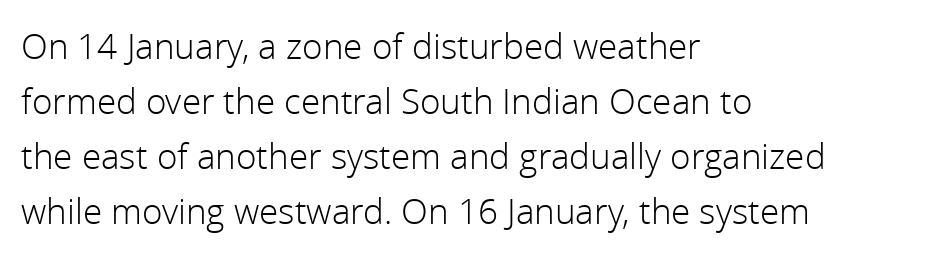
{"serif": "no", "italic": "no", "bold": "no", "weight": "light", "width": "normal", "x_height": "medium", "monospaced": "no", "underline": "no", "align": "left", "line_spacing": "normal", "line_spacing_ratio": 1.57, "letter_spacing": "normal", "letter_spacing_em": 0.0, "glyph_px": 35}
